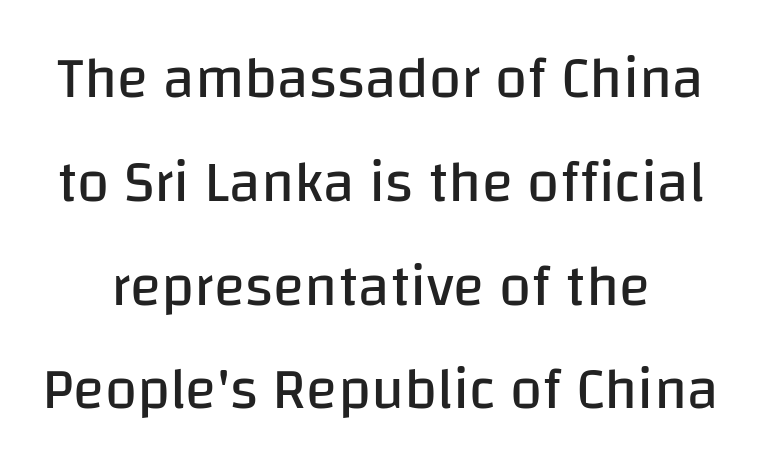
The designer went with a sans here, leaving each stem footless. A typesetter would call this proportional, since set widths differ per character. Glyph-to-glyph distance matches everyday printed text. The passage shown is not bold in any degree.
